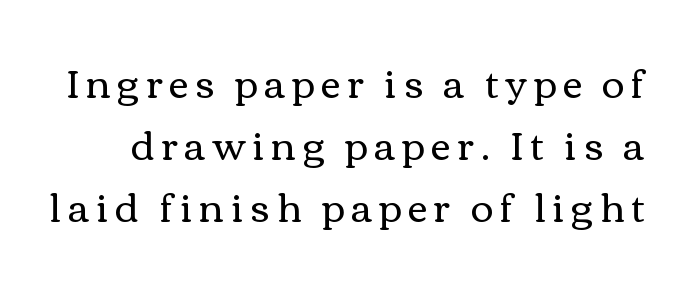
{"italic": "no", "bold": "no", "weight": "regular", "width": "wide", "x_height": "medium", "monospaced": "no", "underline": "no", "line_spacing": "normal", "line_spacing_ratio": 1.59, "glyph_px": 39}
